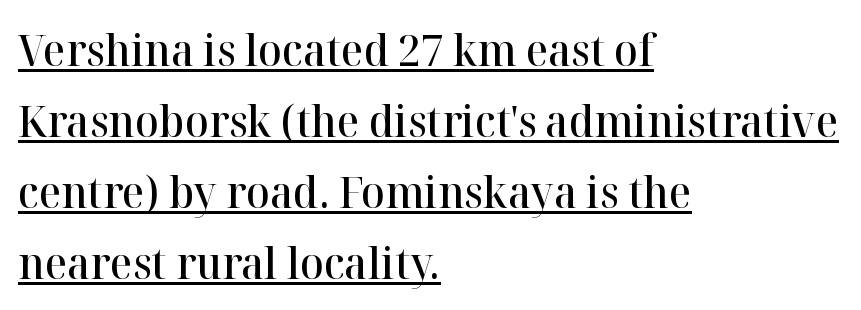
The image shows 44 px semibold serif type, upright; set left-aligned, normal line spacing (1.61x), normal letter spacing, underlined; high stroke contrast and a medium x-height.
